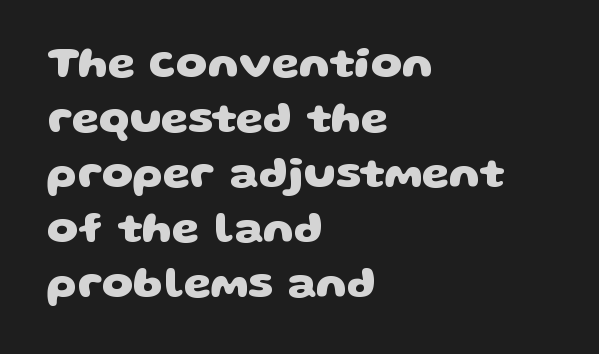
Q: Is the text bold? A: Yes.
Q: Is the typeface a serif or a sans-serif typeface? A: Sans-serif.
Q: Is the text underlined? A: No.
Q: How is the paragraph aligned? A: Left-aligned.
Q: Is the spacing between letters normal or unusually wide? A: Normal.
Q: Is the spacing between lines tight, normal or loose? A: Normal.
Q: Width (condensed, normal, or wide)? A: Wide.
Q: Stroke contrast? A: Low.
Q: x-height? A: Large.
Q: Monospaced? A: No.
